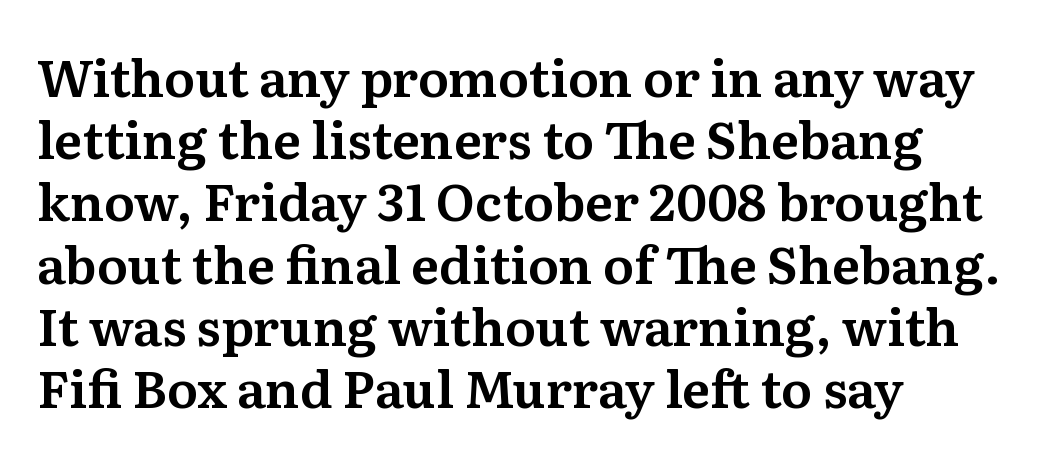
The image shows 51 px serif type, upright; set left-aligned, line spacing 1.22x, normal letter spacing, not underlined; medium stroke contrast and a medium x-height.
